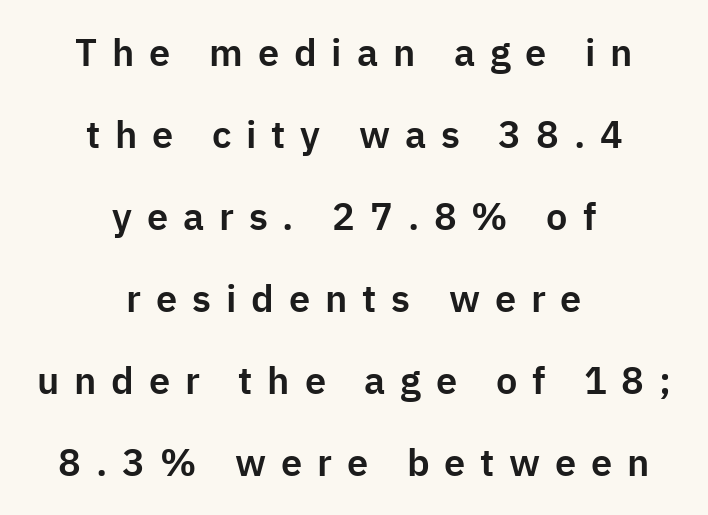
The image shows 38 px sans-serif type, upright; set centered, loose line spacing (2.16x), unusually wide letter spacing (+0.39 em), not underlined; low stroke contrast and a medium x-height.
